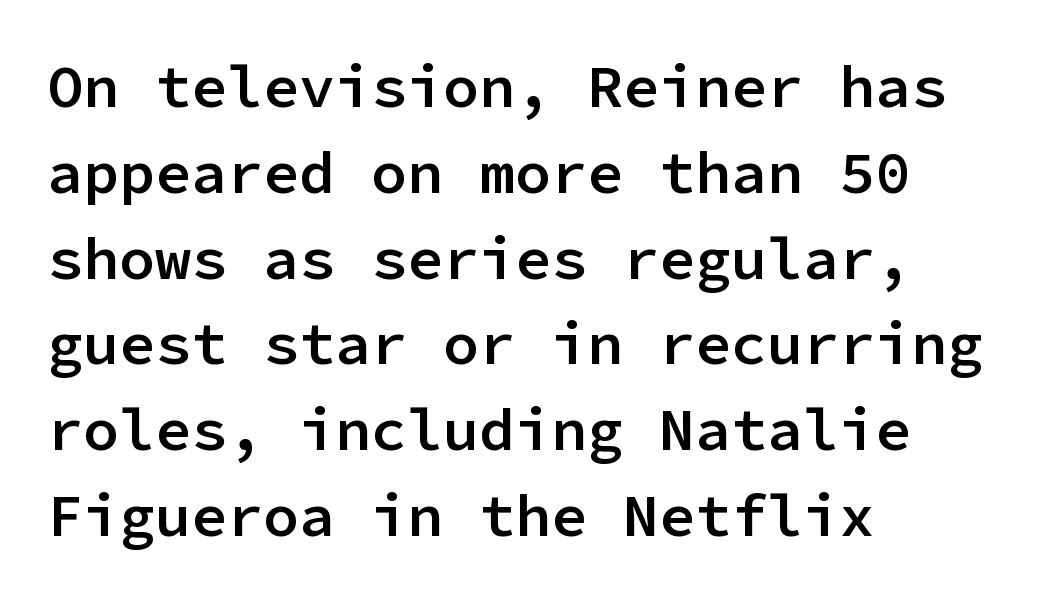
Q: Is the text bold? A: Semi-bold.
Q: Is the text italic (slanted)? A: No, it is upright.
Q: Is the typeface a serif or a sans-serif typeface? A: Sans-serif.
Q: Is the text underlined? A: No.
Q: How is the paragraph aligned? A: Left-aligned.
Q: Is the spacing between letters normal or unusually wide? A: Normal.
Q: Is the spacing between lines tight, normal or loose? A: Normal.
Q: Width (condensed, normal, or wide)? A: Normal.
Q: Stroke contrast? A: Low.
Q: x-height? A: Medium.
Q: Monospaced? A: Yes.
